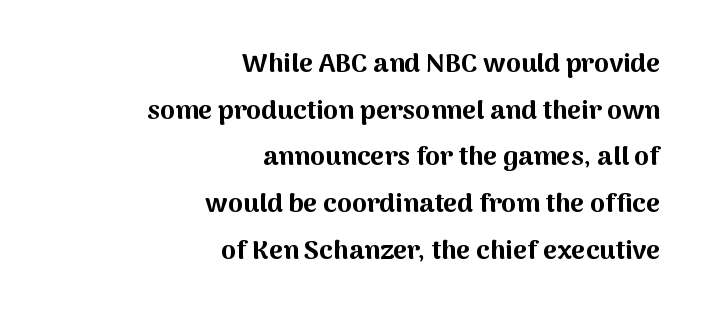
Ordinary non-slanted type is in use. Reading down the block, your eye finds every line finishing at a fixed right position. These words are printed bold, with thick strokes throughout. The string is rendered with underlining switched off.
